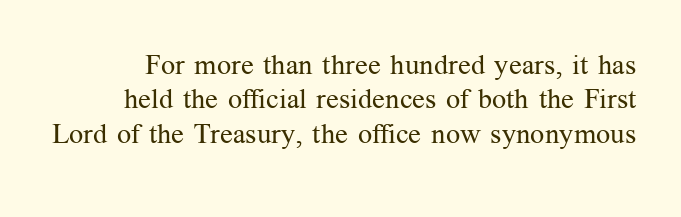
The image shows 28 px regular-weight serif type, upright; set line spacing 1.23x, normal letter spacing, not underlined; medium stroke contrast and a medium x-height.
